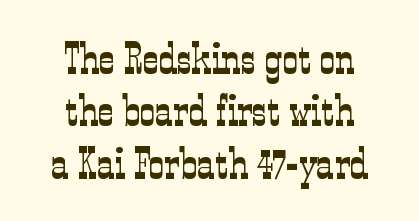
{"serif": "yes", "italic": "no", "bold": "no", "weight": "light", "width": "condensed", "stroke_contrast": "low", "x_height": "medium", "monospaced": "no", "underline": "no", "align": "center", "line_spacing_ratio": 1.19, "letter_spacing": "normal", "letter_spacing_em": 0.0, "glyph_px": 44}
